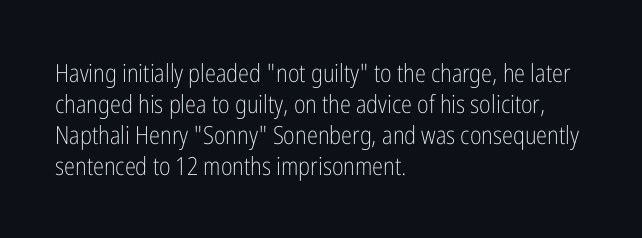
The image shows 25 px text type, upright; set left-aligned, line spacing 1.24x, normal letter spacing, not underlined.
